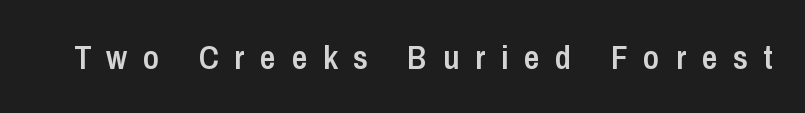
Serif or sans? Sans — the stroke terminals are bare. Type without underlining. Think of a printed novel: that variable character pitch is what you see here. A fair bit of extra ink — the face is semibold, not bold. Someone cranked the tracking dial way up on this one.
